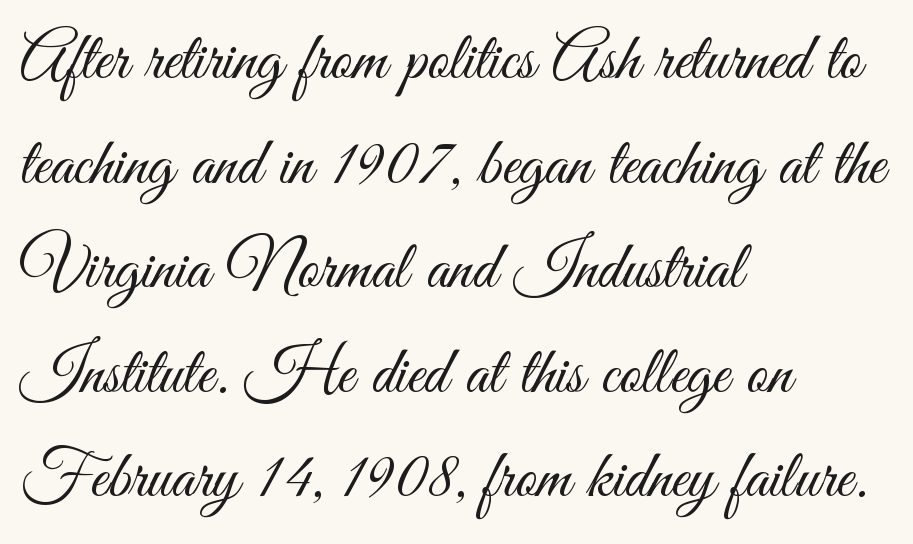
Q: Is the text bold? A: No.
Q: Is the text italic (slanted)? A: Yes.
Q: Is the typeface a serif or a sans-serif typeface? A: Sans-serif.
Q: Is the text underlined? A: No.
Q: How is the paragraph aligned? A: Left-aligned.
Q: Is the spacing between letters normal or unusually wide? A: Normal.
Q: Is the spacing between lines tight, normal or loose? A: Normal.
Q: Width (condensed, normal, or wide)? A: Condensed.
Q: Stroke contrast? A: Medium.
Q: x-height? A: Small.
Q: Monospaced? A: No.
